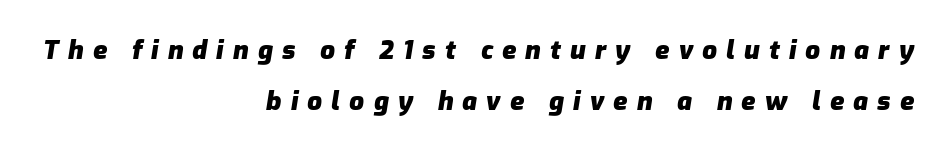
Q: Is the text bold? A: Yes.
Q: Is the text italic (slanted)? A: Yes, it leans right by about 9 degrees.
Q: Is the text underlined? A: No.
Q: How is the paragraph aligned? A: Right-aligned.
Q: Is the spacing between letters normal or unusually wide? A: Unusually wide.
Q: Is the spacing between lines tight, normal or loose? A: Loose.
